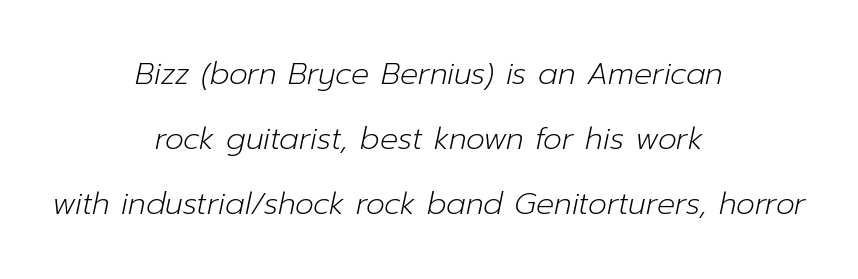
Q: Is the text bold? A: No.
Q: Is the text italic (slanted)? A: Yes, it leans right by about 12 degrees.
Q: Is the text underlined? A: No.
Q: How is the paragraph aligned? A: Centered.
Q: Is the spacing between letters normal or unusually wide? A: Normal.
Q: Is the spacing between lines tight, normal or loose? A: Loose.
Q: Width (condensed, normal, or wide)? A: Normal.
Q: Stroke contrast? A: Low.
Q: x-height? A: Medium.
Q: Monospaced? A: No.
